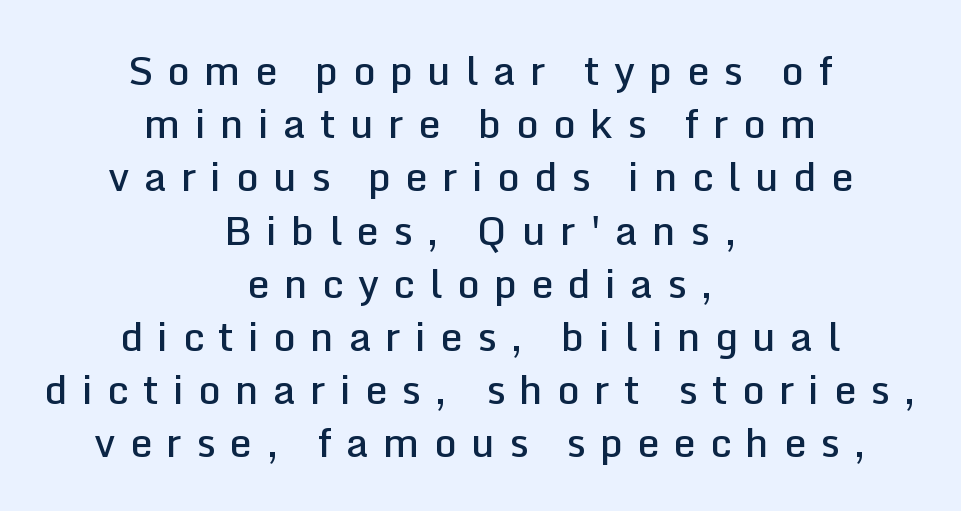
{"serif": "no", "italic": "no", "bold": "semi", "weight": "semibold", "width": "normal", "stroke_contrast": "low", "x_height": "medium", "monospaced": "no", "underline": "no", "align": "center", "line_spacing": "normal", "line_spacing_ratio": 1.33, "letter_spacing": "wide", "letter_spacing_em": 0.35, "glyph_px": 40}
